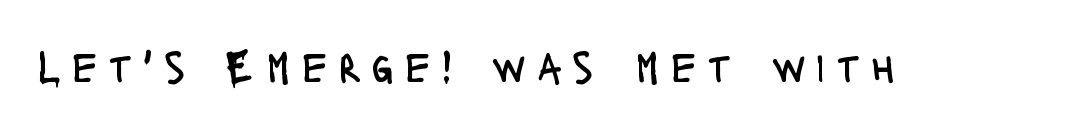
The image shows 44 px regular-weight, condensed sans-serif type, upright; set unusually wide letter spacing (+0.25 em), not underlined; low stroke contrast and a large x-height.
